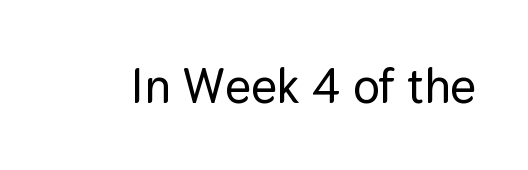
The rendering shows plain stroke endings on the letterforms — a sans-serif design. Clear beneath every line of the passage. Every character sits straight up, as roman type does. Here the designer chose a conventional face with non-uniform glyph widths. This rendering leaves character spacing at its baseline value.
